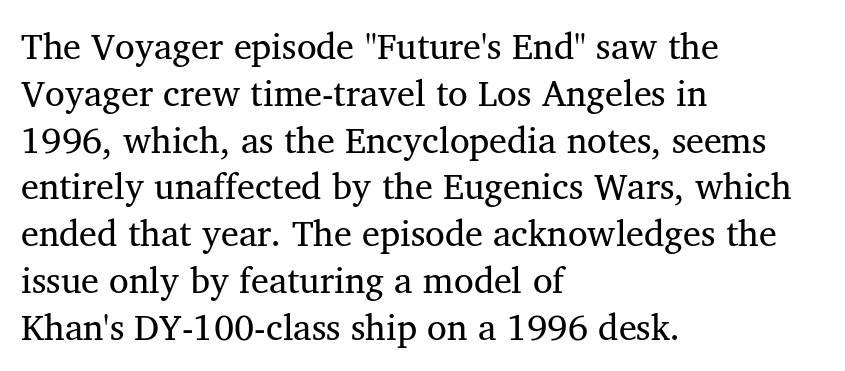
{"serif": "yes", "italic": "no", "bold": "no", "weight": "regular", "width": "normal", "stroke_contrast": "medium", "x_height": "medium", "monospaced": "no", "underline": "no", "align": "left", "line_spacing": "normal", "line_spacing_ratio": 1.3, "letter_spacing": "normal", "letter_spacing_em": 0.0, "glyph_px": 36}
